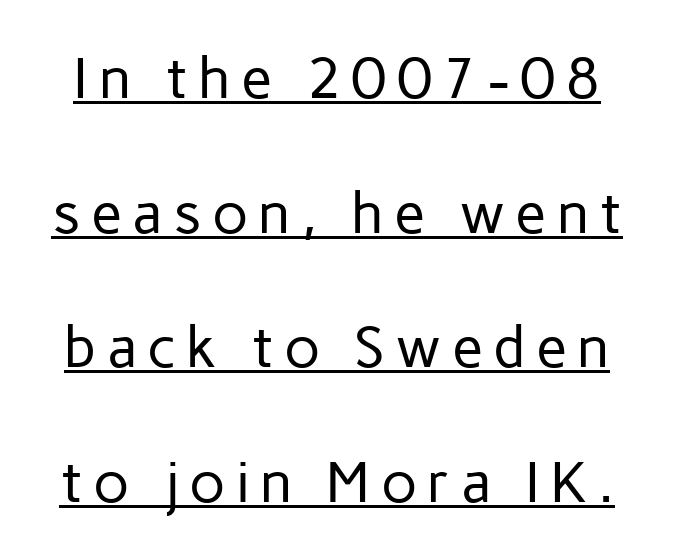
Q: Is the text bold? A: No.
Q: Is the text italic (slanted)? A: No, it is upright.
Q: Is the typeface a serif or a sans-serif typeface? A: Sans-serif.
Q: Is the text underlined? A: Yes.
Q: Is the spacing between lines tight, normal or loose? A: Loose.
Q: Width (condensed, normal, or wide)? A: Normal.
Q: Stroke contrast? A: Low.
Q: x-height? A: Medium.
Q: Monospaced? A: No.
